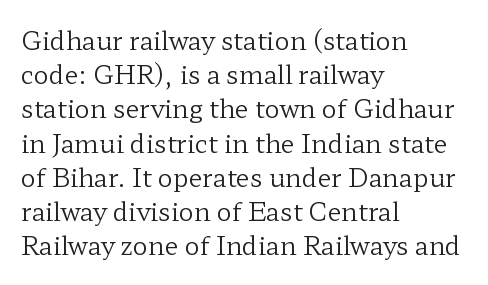
The image shows 25 px text type, upright; set left-aligned, normal line spacing (1.37x), normal letter spacing, not underlined.
